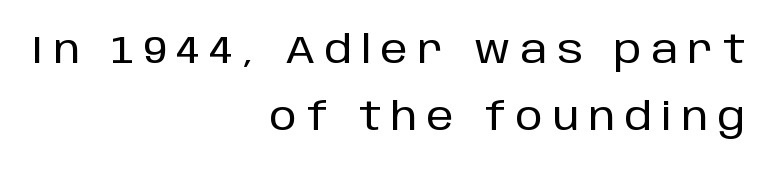
Q: Is the text italic (slanted)? A: No, it is upright.
Q: Is the typeface a serif or a sans-serif typeface? A: Sans-serif.
Q: Is the text underlined? A: No.
Q: How is the paragraph aligned? A: Right-aligned.
Q: Is the spacing between letters normal or unusually wide? A: Unusually wide.
Q: Width (condensed, normal, or wide)? A: Normal.
Q: Stroke contrast? A: Low.
Q: x-height? A: Large.
Q: Monospaced? A: No.
